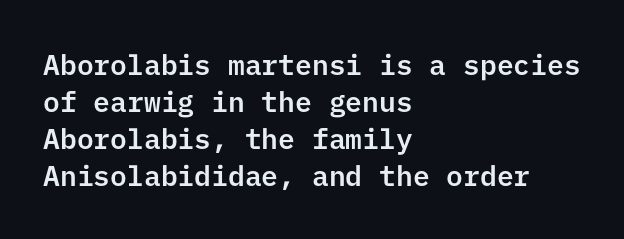
The image shows 28 px sans-serif type, upright; set left-aligned, normal line spacing (1.32x), normal letter spacing, not underlined; low stroke contrast and a medium x-height.
